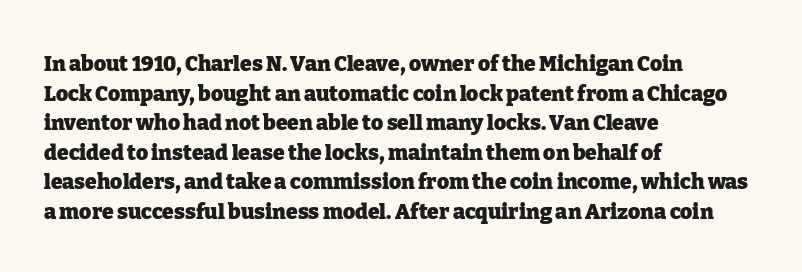
Q: Is the text bold? A: Yes.
Q: Is the text italic (slanted)? A: No, it is upright.
Q: Is the text underlined? A: No.
Q: How is the paragraph aligned? A: Left-aligned.
Q: Is the spacing between letters normal or unusually wide? A: Normal.
Q: Is the spacing between lines tight, normal or loose? A: Normal.
